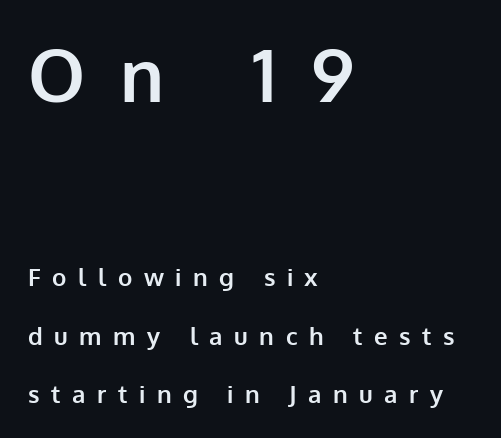
The image shows 72 px bold sans-serif type, upright; set left-aligned, loose line spacing (2.44x), unusually wide letter spacing (+0.48 em), not underlined; the first (top) block is 3.0x larger; low stroke contrast and a medium x-height.
